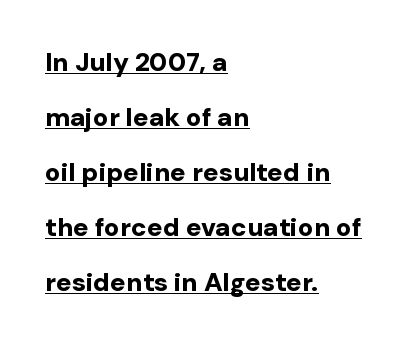
The image shows 26 px bold type, upright; set left-aligned, loose line spacing (2.12x), normal letter spacing, underlined.
